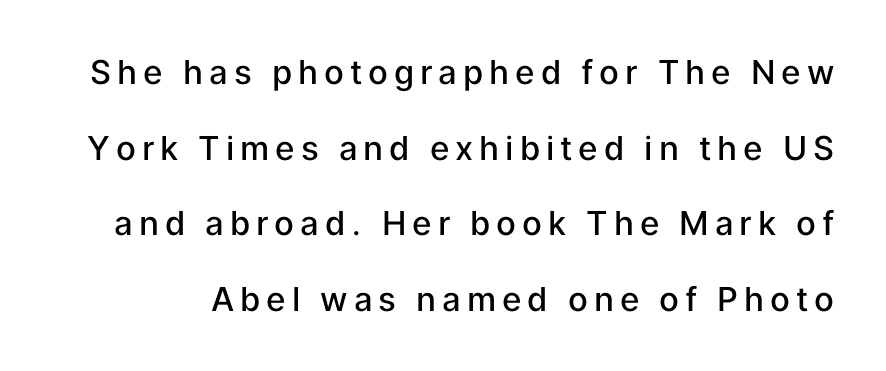
Q: Is the text bold? A: Semi-bold.
Q: Is the text italic (slanted)? A: No, it is upright.
Q: Is the typeface a serif or a sans-serif typeface? A: Sans-serif.
Q: Is the text underlined? A: No.
Q: Is the spacing between lines tight, normal or loose? A: Loose.
Q: Width (condensed, normal, or wide)? A: Normal.
Q: Stroke contrast? A: Low.
Q: x-height? A: Medium.
Q: Monospaced? A: No.
